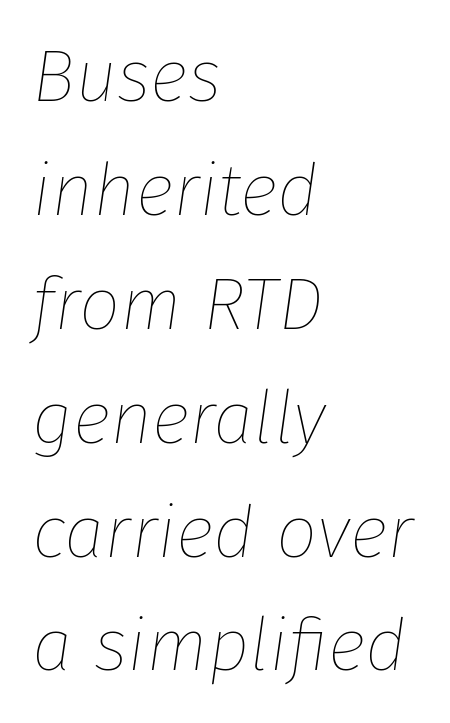
Q: Is the text bold? A: No.
Q: Is the text italic (slanted)? A: Yes, it leans right by about 8 degrees.
Q: Is the text underlined? A: No.
Q: How is the paragraph aligned? A: Left-aligned.
Q: Is the spacing between letters normal or unusually wide? A: Normal.
Q: Is the spacing between lines tight, normal or loose? A: Normal.
Q: Width (condensed, normal, or wide)? A: Normal.
Q: Stroke contrast? A: Low.
Q: x-height? A: Medium.
Q: Monospaced? A: No.
